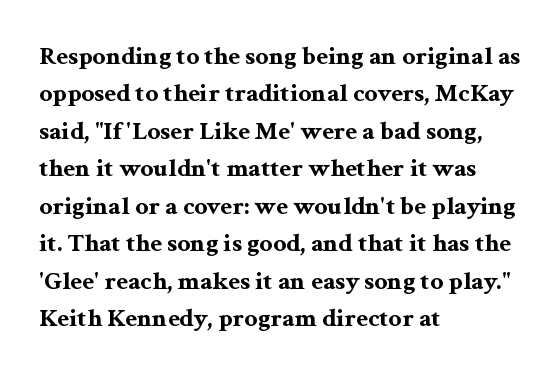
The image shows 26 px bold type, upright; set left-aligned, normal line spacing (1.44x), normal letter spacing, not underlined.
